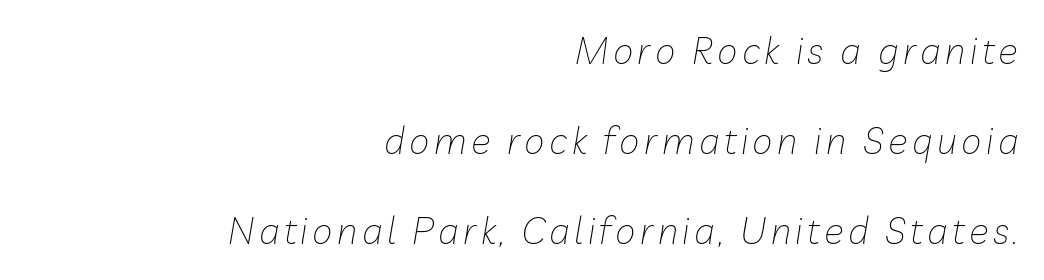
This sample uses an oblique cut, with every glyph tilted off the vertical. The space beneath each line is pristine and unruled. Students, observe: this is what heavily led, spacious text looks like. A typesetter would call this proportional, since set widths differ per character. The strokes are not fattened; the text isn't bold.
